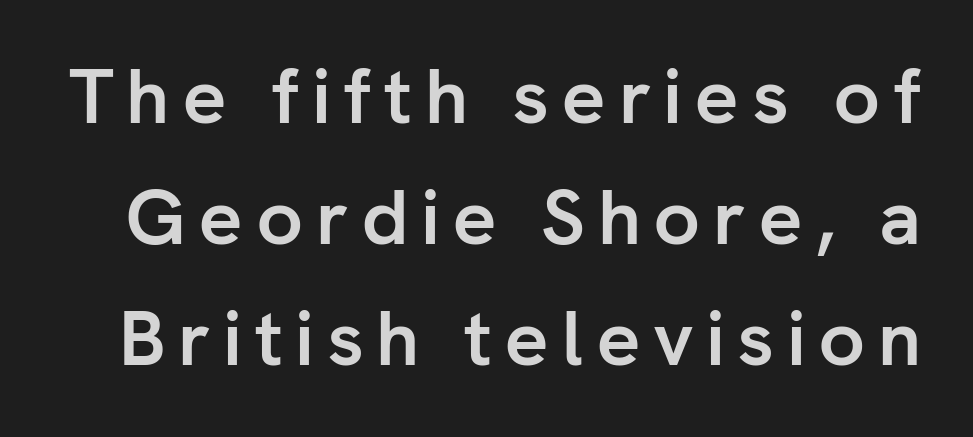
Thick stems and heavy bowls — unmistakably bold. Each letter keeps its own natural width here, so spacing adapts to shape. Posture: vertical. Beneath every word, the page is bare. This sample keeps an unexceptional amount of space between lines. A sans-serif font was chosen for this passage.
